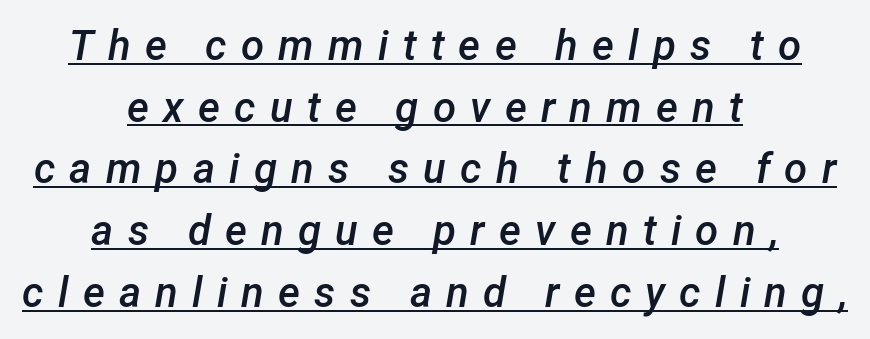
{"italic": "yes", "lean": "right", "slant_degrees": 12, "bold": "semi", "weight": "semibold", "width": "normal", "stroke_contrast": "low", "x_height": "medium", "monospaced": "no", "underline": "yes", "align": "center", "line_spacing": "normal", "line_spacing_ratio": 1.47, "letter_spacing": "wide", "letter_spacing_em": 0.34, "glyph_px": 42}
